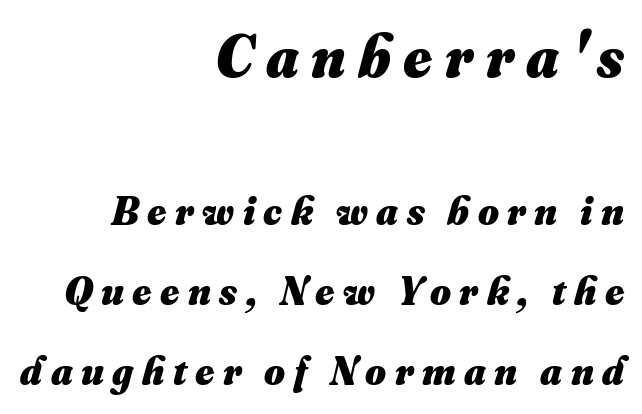
The image shows 60 px heavy type; set right-aligned, loose line spacing (1.99x), unusually wide letter spacing (+0.21 em), not underlined; the first (top) block is 1.5x larger; medium stroke contrast and a small x-height.
